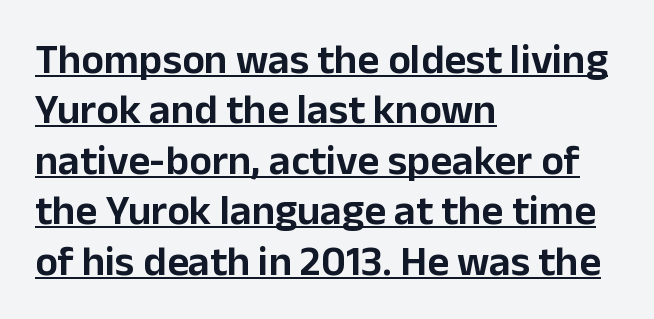
A continuous stroke trails under the words, as in a hyperlink. Layout note: lines flush left. Type style note: lacks serifs. A typesetter would call this proportional, since set widths differ per character. Upright lettering throughout.
